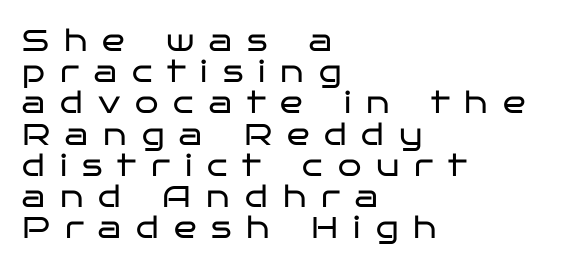
The image shows 30 px regular-weight, wide sans-serif type, upright; set left-aligned, tight line spacing (1.04x), unusually wide letter spacing (+0.5 em), not underlined; low stroke contrast and a large x-height.
